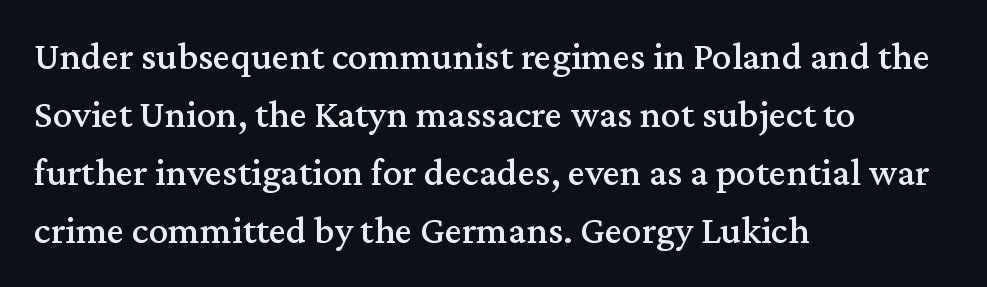
Q: Is the text italic (slanted)? A: No, it is upright.
Q: Is the typeface a serif or a sans-serif typeface? A: Serif.
Q: Is the text underlined? A: No.
Q: How is the paragraph aligned? A: Left-aligned.
Q: Is the spacing between letters normal or unusually wide? A: Normal.
Q: Is the spacing between lines tight, normal or loose? A: Normal.
Q: Width (condensed, normal, or wide)? A: Normal.
Q: Stroke contrast? A: Medium.
Q: x-height? A: Medium.
Q: Monospaced? A: No.
